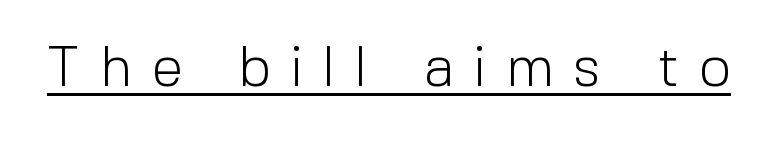
Q: Is the text bold? A: No.
Q: Is the text italic (slanted)? A: No, it is upright.
Q: Is the typeface a serif or a sans-serif typeface? A: Sans-serif.
Q: Is the text underlined? A: Yes.
Q: Is the spacing between letters normal or unusually wide? A: Unusually wide.
Q: Width (condensed, normal, or wide)? A: Normal.
Q: x-height? A: Medium.
Q: Monospaced? A: No.
